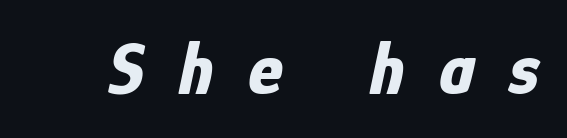
Q: Is the text bold? A: Yes.
Q: Is the text italic (slanted)? A: Yes, it leans right by about 12 degrees.
Q: Is the text underlined? A: No.
Q: Is the spacing between letters normal or unusually wide? A: Unusually wide.
Q: Width (condensed, normal, or wide)? A: Condensed.
Q: Stroke contrast? A: Low.
Q: x-height? A: Medium.
Q: Monospaced? A: No.
